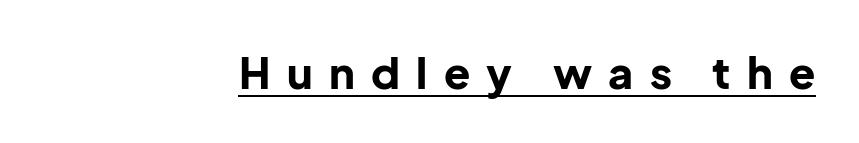
{"serif": "no", "italic": "no", "bold": "yes", "weight": "bold", "width": "normal", "stroke_contrast": "low", "x_height": "medium", "monospaced": "no", "underline": "yes", "align": "right", "letter_spacing": "wide", "letter_spacing_em": 0.38, "glyph_px": 43}
